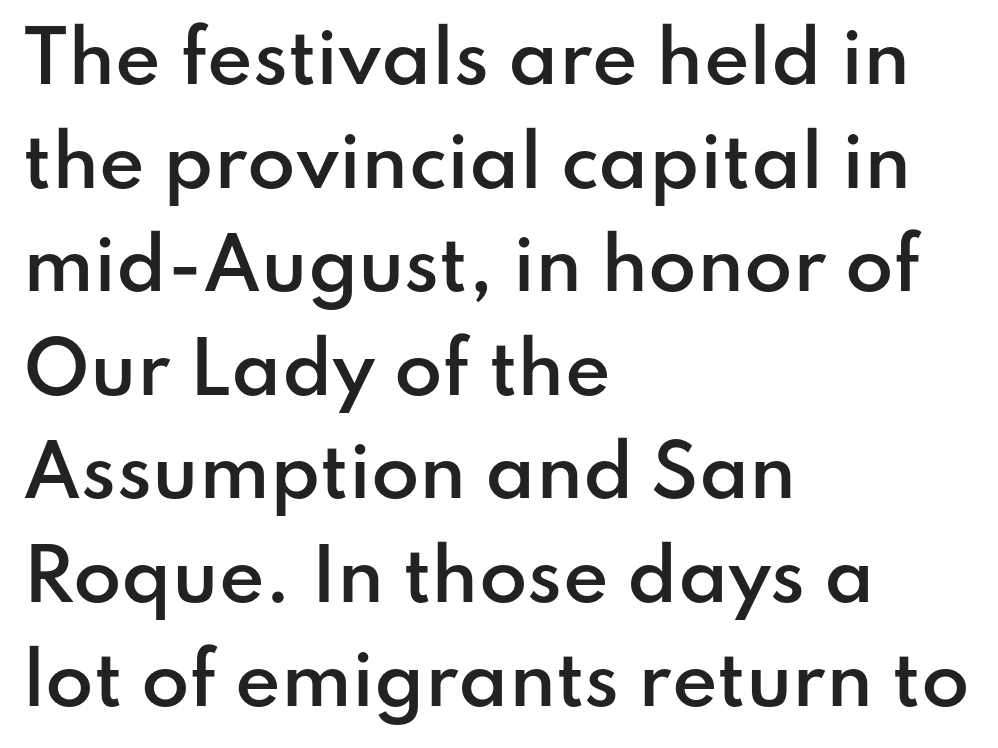
{"serif": "no", "italic": "no", "bold": "semi", "weight": "semibold", "width": "normal", "stroke_contrast": "low", "x_height": "small", "monospaced": "no", "underline": "no", "align": "left", "line_spacing": "normal", "line_spacing_ratio": 1.48, "letter_spacing": "normal", "letter_spacing_em": 0.0, "glyph_px": 70}
